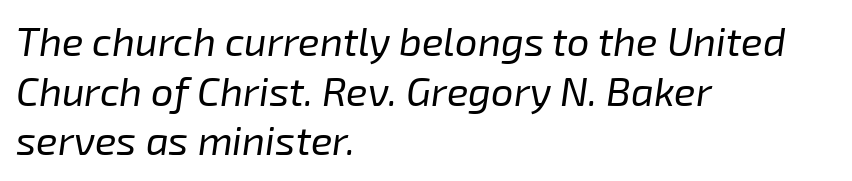
{"italic": "yes", "lean": "right", "slant_degrees": 8, "bold": "no", "weight": "regular", "width": "normal", "stroke_contrast": "low", "x_height": "medium", "monospaced": "no", "underline": "no", "align": "left", "line_spacing_ratio": 1.24, "letter_spacing": "normal", "letter_spacing_em": 0.0, "glyph_px": 40}
